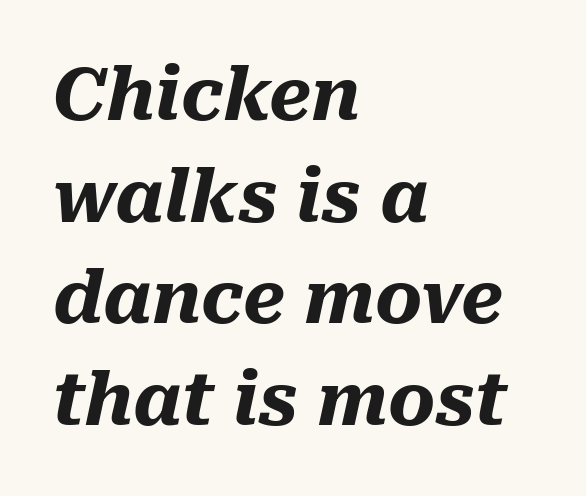
The image shows 72 px heavy type, italic (leaning right); set left-aligned, normal line spacing (1.41x), normal letter spacing, not underlined; medium stroke contrast and a medium x-height.
